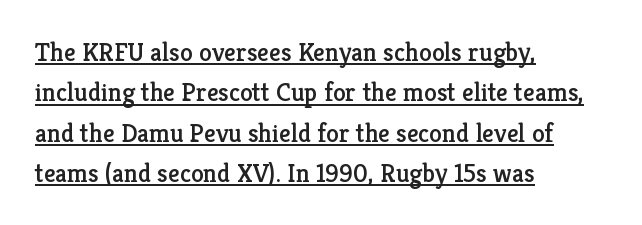
Q: Is the text italic (slanted)? A: No, it is upright.
Q: Is the text underlined? A: Yes.
Q: How is the paragraph aligned? A: Left-aligned.
Q: Is the spacing between letters normal or unusually wide? A: Normal.
Q: Is the spacing between lines tight, normal or loose? A: Normal.
